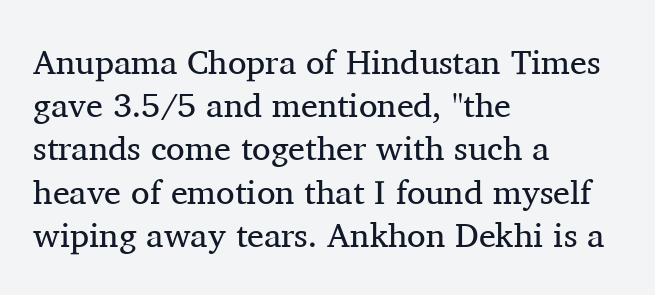
Q: Is the text bold? A: No.
Q: Is the text italic (slanted)? A: No, it is upright.
Q: Is the typeface a serif or a sans-serif typeface? A: Serif.
Q: Is the text underlined? A: No.
Q: How is the paragraph aligned? A: Left-aligned.
Q: Is the spacing between letters normal or unusually wide? A: Normal.
Q: Is the spacing between lines tight, normal or loose? A: Normal.
Q: Width (condensed, normal, or wide)? A: Normal.
Q: Stroke contrast? A: Medium.
Q: x-height? A: Medium.
Q: Monospaced? A: No.
